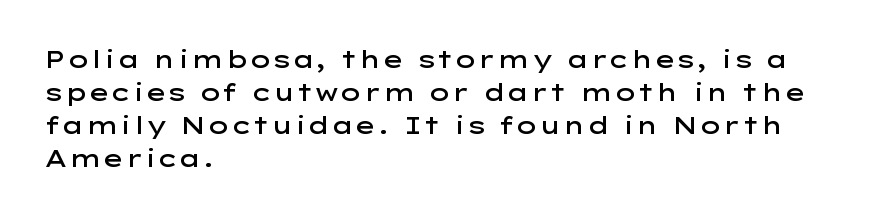
This rendering features lettering with no underline. Firm but not heavy-handed strokes: this text is semibold. Compared with typical body copy, the letter spacing here is the same. This sample is left-justified, so line endings fall wherever the words run out. Normally led — the rows are evenly, conventionally spaced.
